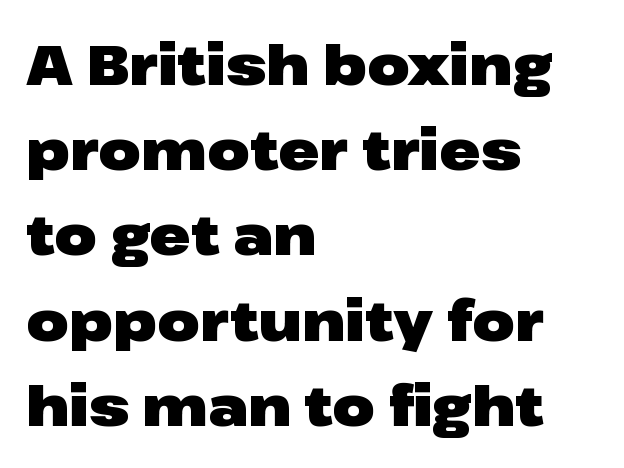
{"serif": "no", "italic": "no", "bold": "yes", "weight": "heavy", "width": "wide", "stroke_contrast": "low", "x_height": "medium", "monospaced": "no", "underline": "no", "align": "left", "line_spacing": "normal", "line_spacing_ratio": 1.55, "letter_spacing": "normal", "letter_spacing_em": 0.0, "glyph_px": 55}
